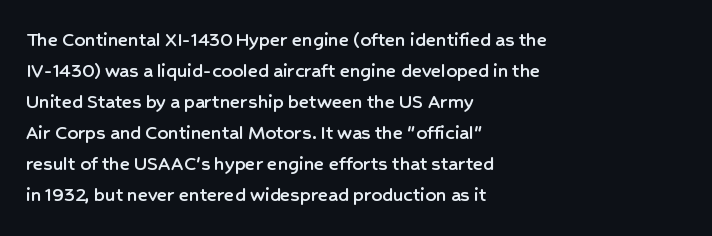
The image shows 21 px text type, upright; set left-aligned, normal line spacing (1.48x), normal letter spacing, not underlined.
